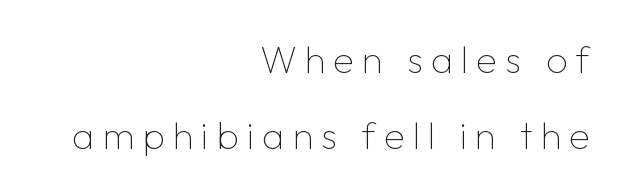
The image shows 38 px thin sans-serif type, upright; set right-aligned, loose line spacing (2.0x), unusually wide letter spacing (+0.21 em), not underlined; low stroke contrast and a medium x-height.
